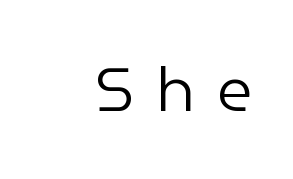
Q: Is the text bold? A: No.
Q: Is the text italic (slanted)? A: No, it is upright.
Q: Is the typeface a serif or a sans-serif typeface? A: Sans-serif.
Q: Is the text underlined? A: No.
Q: How is the paragraph aligned? A: Right-aligned.
Q: Is the spacing between letters normal or unusually wide? A: Unusually wide.
Q: Width (condensed, normal, or wide)? A: Normal.
Q: Stroke contrast? A: Low.
Q: x-height? A: Medium.
Q: Monospaced? A: No.
